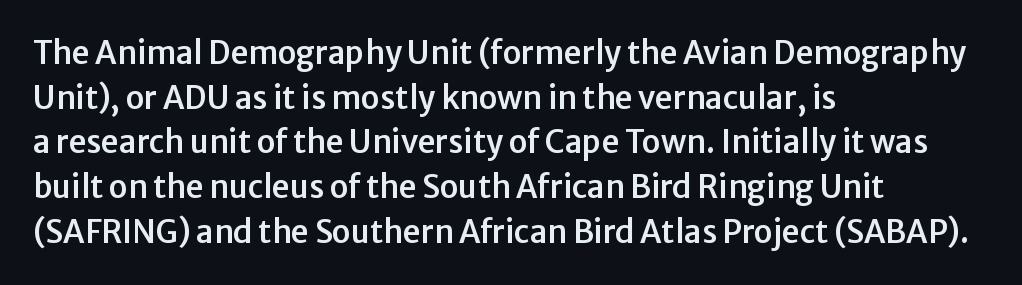
Q: Is the text italic (slanted)? A: No, it is upright.
Q: Is the typeface a serif or a sans-serif typeface? A: Sans-serif.
Q: Is the text underlined? A: No.
Q: How is the paragraph aligned? A: Left-aligned.
Q: Is the spacing between letters normal or unusually wide? A: Normal.
Q: Is the spacing between lines tight, normal or loose? A: Normal.
Q: Width (condensed, normal, or wide)? A: Normal.
Q: Stroke contrast? A: Low.
Q: x-height? A: Medium.
Q: Monospaced? A: No.
